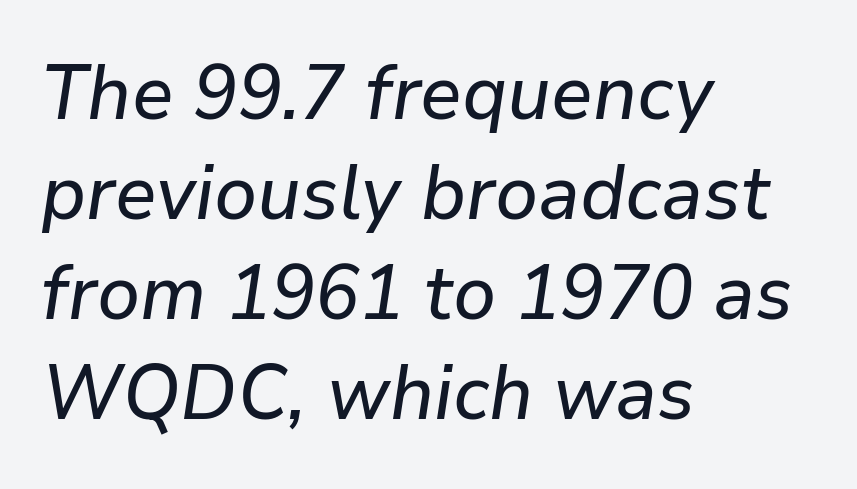
The image shows 77 px text type, italic (leaning right); set left-aligned, normal line spacing (1.3x), normal letter spacing, not underlined; low stroke contrast and a medium x-height.
